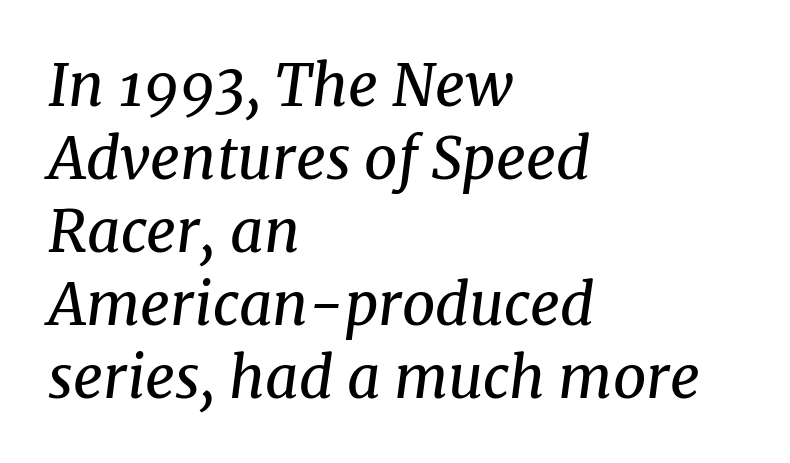
Q: Is the text bold? A: No.
Q: Is the text italic (slanted)? A: Yes, it leans right by about 8 degrees.
Q: Is the typeface a serif or a sans-serif typeface? A: Serif.
Q: Is the text underlined? A: No.
Q: How is the paragraph aligned? A: Left-aligned.
Q: Is the spacing between letters normal or unusually wide? A: Normal.
Q: Is the spacing between lines tight, normal or loose? A: Normal.
Q: Width (condensed, normal, or wide)? A: Normal.
Q: Stroke contrast? A: Medium.
Q: x-height? A: Medium.
Q: Monospaced? A: No.
